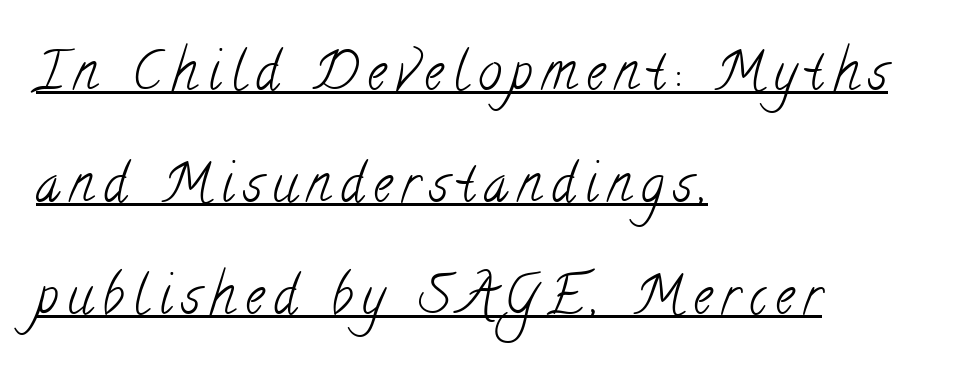
These lines are rendered in a variable-pitch font. No letter is thick-stroked: the sample isn't bold. The block of text is sparse from top to bottom, with ample space between rows. This rendering uses left alignment, leaving the right contour irregular. Font category for this specimen: serif.
